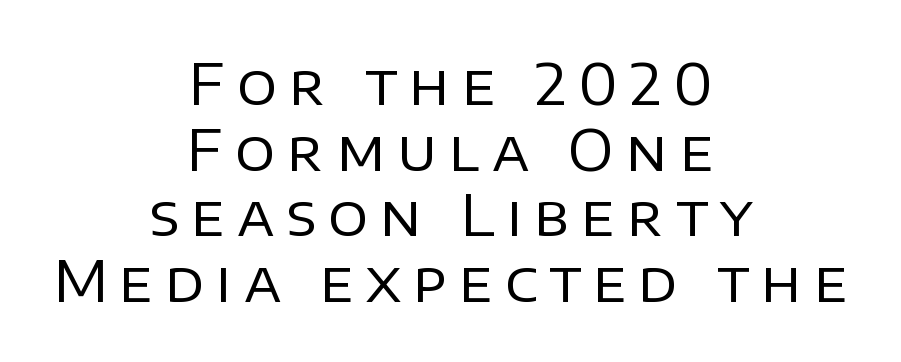
Q: Is the text bold? A: No.
Q: Is the text italic (slanted)? A: No, it is upright.
Q: Is the typeface a serif or a sans-serif typeface? A: Sans-serif.
Q: Is the text underlined? A: No.
Q: How is the paragraph aligned? A: Centered.
Q: Is the spacing between letters normal or unusually wide? A: Unusually wide.
Q: Width (condensed, normal, or wide)? A: Normal.
Q: Stroke contrast? A: Low.
Q: x-height? A: Large.
Q: Monospaced? A: No.
